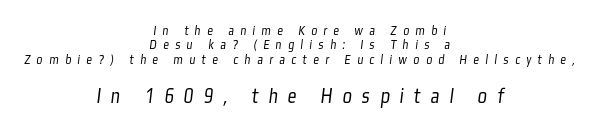
Q: Is the text bold? A: No.
Q: Is the text underlined? A: No.
Q: How is the paragraph aligned? A: Centered.
Q: Is the spacing between letters normal or unusually wide? A: Unusually wide.
Q: Is the spacing between lines tight, normal or loose? A: Tight.
Q: Which block of text is set in a larger size, the first (top) or the second (bottom)? A: The second (bottom) one.
